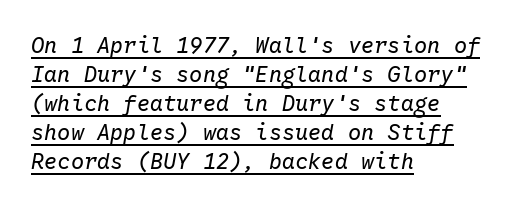
Quick note: italic. The rendering anchors every line to the left-hand side. The letterforms sit at book weight or below. Rows of type keep a routine distance in the vertical direction. In terms of letterspacing, this is plain default setting. Looks like someone drew a line under every word here.
